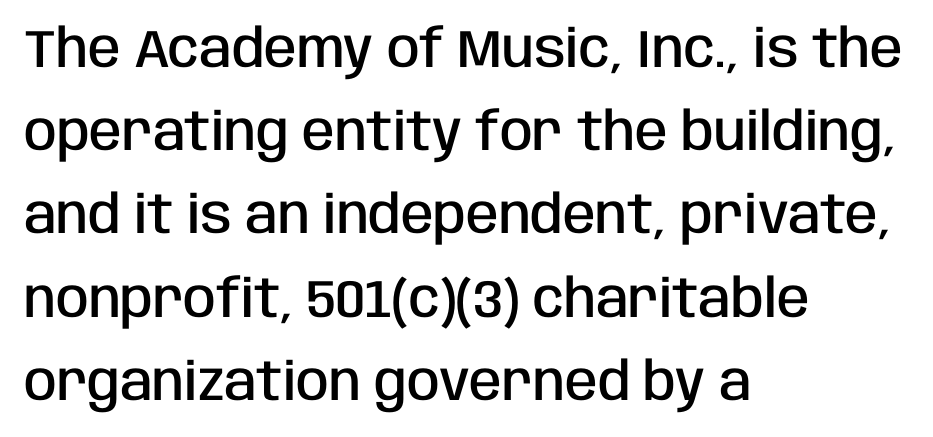
Q: Is the text bold? A: Semi-bold.
Q: Is the text italic (slanted)? A: No, it is upright.
Q: Is the typeface a serif or a sans-serif typeface? A: Sans-serif.
Q: Is the text underlined? A: No.
Q: How is the paragraph aligned? A: Left-aligned.
Q: Is the spacing between letters normal or unusually wide? A: Normal.
Q: Is the spacing between lines tight, normal or loose? A: Normal.
Q: Width (condensed, normal, or wide)? A: Condensed.
Q: Stroke contrast? A: Low.
Q: x-height? A: Large.
Q: Monospaced? A: No.
